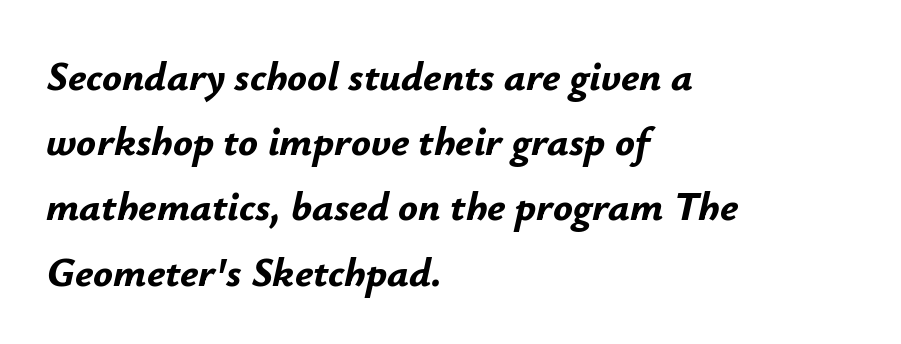
These lines carry a lot of weight — the face is fully bold. The letterforms sit shoulder to shoulder at normal distance. This block has exactly the height ordinary leading produces. These lines are set flush left with a ragged right edge. Check under the words: just untouched page. A typesetter would call this proportional, since set widths differ per character.
